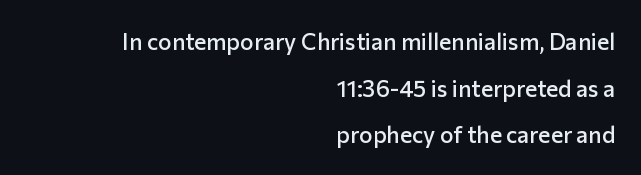
No italicization has been applied; the sample stays upright. Teacher's note: observe the even right margin — that is flush-right alignment. Emphasis by weight is partial: semibold. The string is rendered with underlining switched off.
